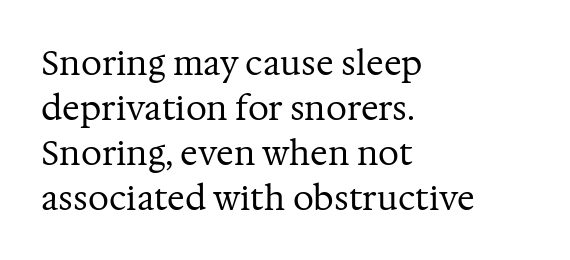
{"serif": "yes", "italic": "no", "bold": "no", "weight": "regular", "width": "normal", "stroke_contrast": "medium", "x_height": "medium", "monospaced": "no", "underline": "no", "align": "left", "line_spacing": "normal", "line_spacing_ratio": 1.36, "letter_spacing": "normal", "letter_spacing_em": 0.0, "glyph_px": 33}
